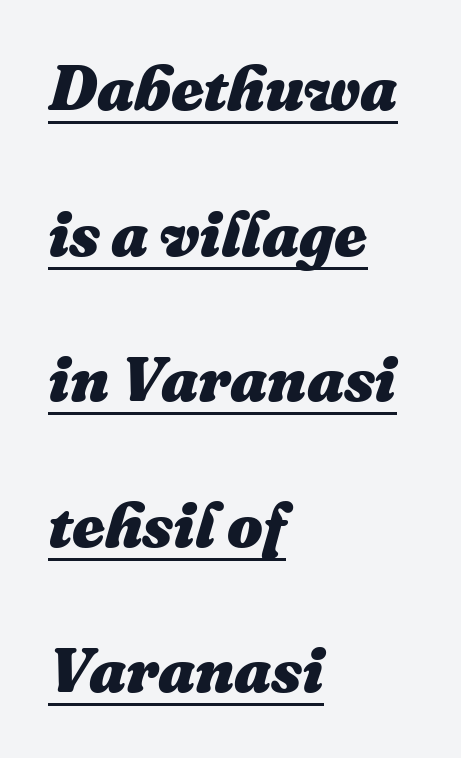
The rendering uses natural spacing where letterforms have individual widths. As a designer I'd log this as weight 700, bold. Every row of glyphs begins at an identical x-position on the left. This rendering features underlined lettering. Each word holds together tightly as a unit, with standard inter-letter gaps.
